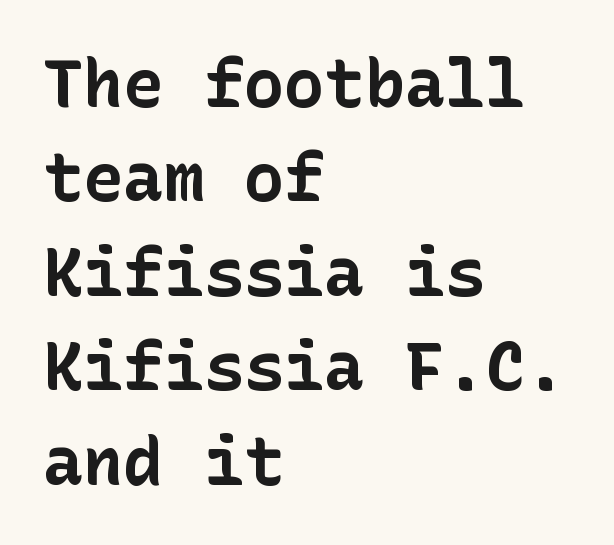
{"serif": "no", "italic": "no", "bold": "yes", "weight": "bold", "width": "normal", "stroke_contrast": "low", "x_height": "medium", "underline": "no", "align": "left", "line_spacing": "normal", "line_spacing_ratio": 1.41, "letter_spacing": "normal", "letter_spacing_em": 0.0, "glyph_px": 67}
